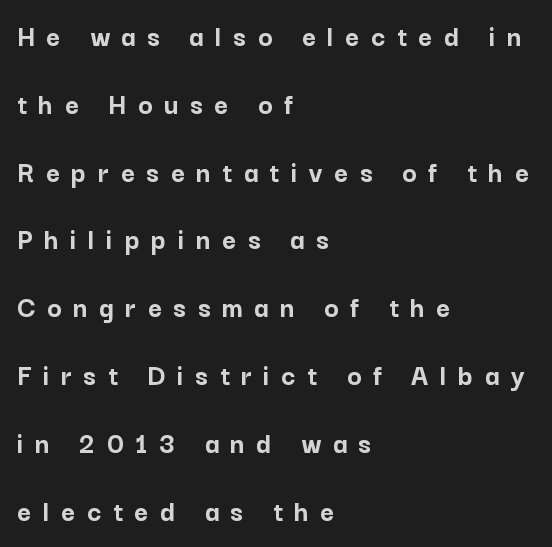
The image shows 30 px semibold sans-serif type, upright; set left-aligned, loose line spacing (2.26x), unusually wide letter spacing (+0.39 em), not underlined; low stroke contrast and a medium x-height.
